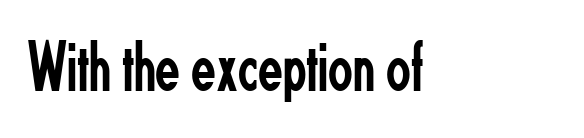
The image shows 72 px regular-weight, condensed sans-serif type, upright; set left-aligned, normal letter spacing, not underlined; low stroke contrast and a small x-height.
